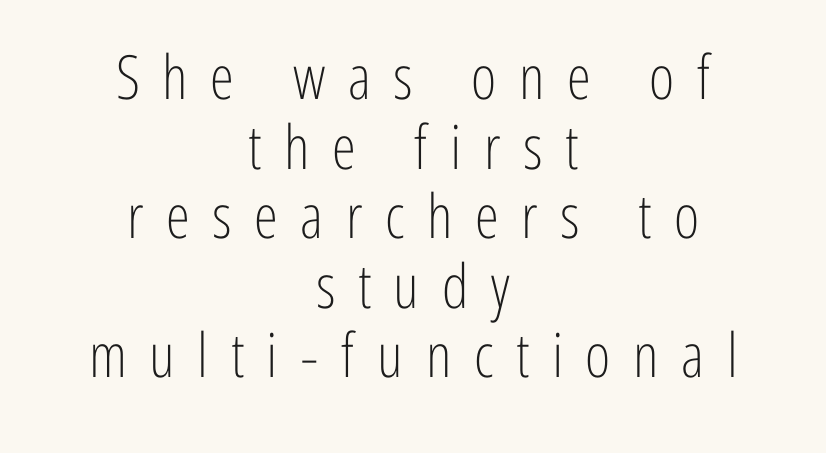
{"serif": "no", "italic": "no", "bold": "no", "weight": "light", "width": "condensed", "stroke_contrast": "low", "x_height": "medium", "monospaced": "no", "underline": "no", "align": "center", "line_spacing": "tight", "line_spacing_ratio": 1.14, "letter_spacing": "wide", "letter_spacing_em": 0.37, "glyph_px": 61}
